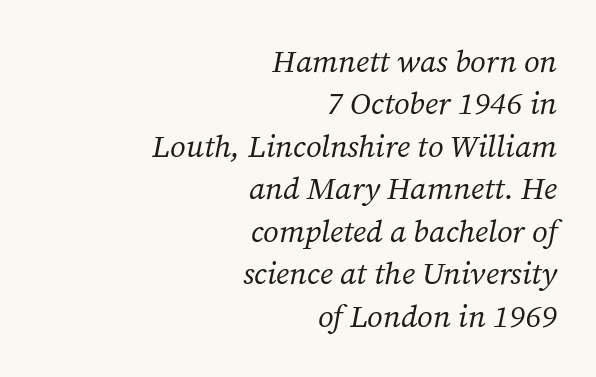
The image shows 31 px regular-weight serif type, italic (leaning right); set right-aligned, normal line spacing (1.37x), normal letter spacing, not underlined; medium stroke contrast and a medium x-height.
